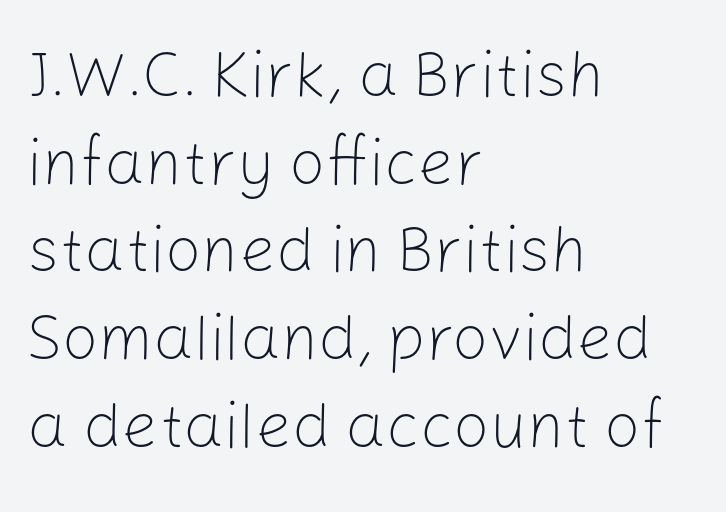
The image shows 64 px light sans-serif type, upright; set left-aligned, normal line spacing (1.37x), normal letter spacing, not underlined; low stroke contrast and a medium x-height.
